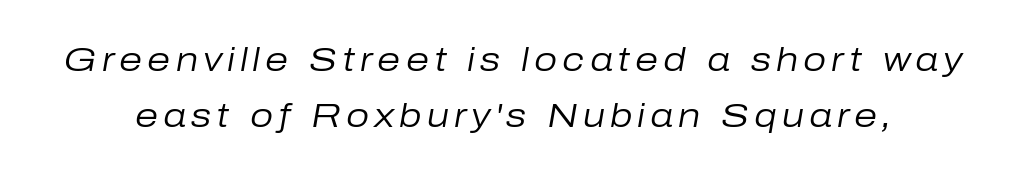
The image shows 33 px regular-weight type, italic (leaning right); set normal line spacing (1.69x), not underlined; low stroke contrast and a medium x-height.
